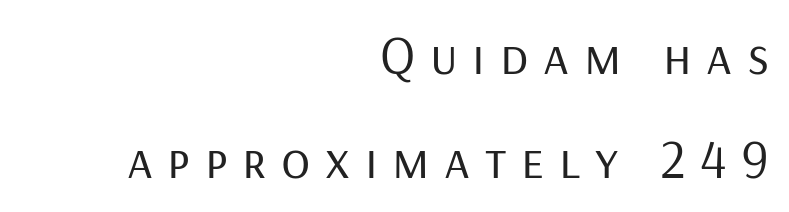
The image shows 54 px regular-weight sans-serif type, upright; set right-aligned, loose line spacing (1.92x), unusually wide letter spacing (+0.27 em), not underlined; low stroke contrast and a medium x-height.
